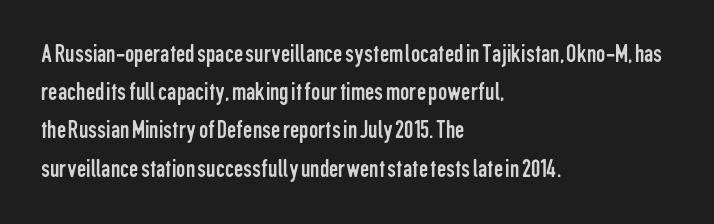
{"italic": "no", "bold": "no", "underline": "no", "align": "left", "line_spacing": "normal", "line_spacing_ratio": 1.47, "letter_spacing": "normal", "letter_spacing_em": 0.0, "glyph_px": 26}
